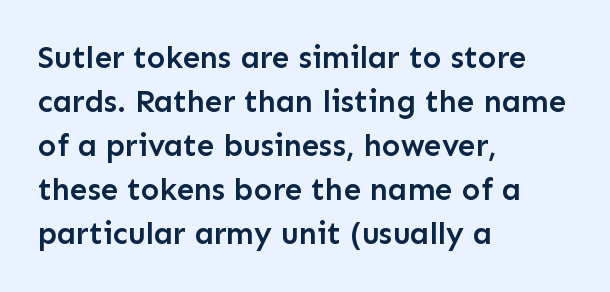
{"serif": "no", "italic": "no", "bold": "semi", "weight": "semibold", "width": "normal", "stroke_contrast": "low", "x_height": "medium", "monospaced": "no", "underline": "no", "align": "left", "line_spacing": "normal", "line_spacing_ratio": 1.42, "letter_spacing": "normal", "letter_spacing_em": 0.0, "glyph_px": 31}
